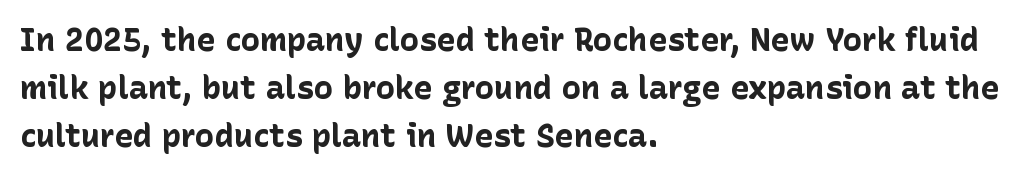
Q: Is the text bold? A: Yes.
Q: Is the text italic (slanted)? A: No, it is upright.
Q: Is the typeface a serif or a sans-serif typeface? A: Sans-serif.
Q: Is the text underlined? A: No.
Q: How is the paragraph aligned? A: Left-aligned.
Q: Is the spacing between letters normal or unusually wide? A: Normal.
Q: Is the spacing between lines tight, normal or loose? A: Normal.
Q: Width (condensed, normal, or wide)? A: Normal.
Q: Stroke contrast? A: Low.
Q: x-height? A: Medium.
Q: Monospaced? A: No.
